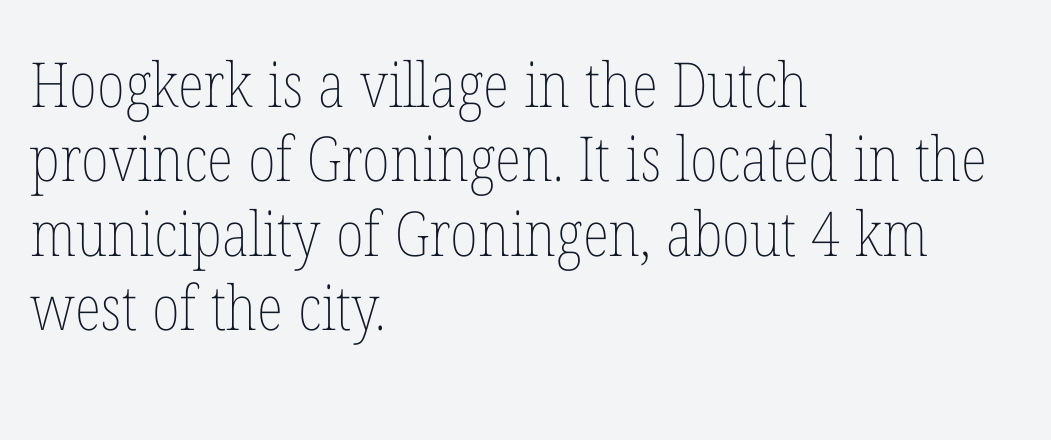
The image shows 62 px thin, condensed type, upright; set left-aligned, line spacing 1.2x, normal letter spacing, not underlined; low stroke contrast and a medium x-height.
